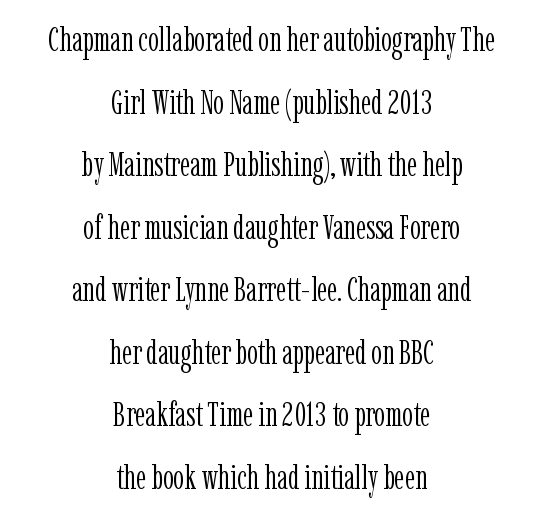
I'd call this a serif setting — the letters wear small feet. The passage shown is typed in a proportional face where columns would drift. The tracking reads as untouched default to a designer's eye. Casual observation: everything's sitting right in the middle. Ink coverage per letter is moderate at most. Designer's note — italics off, roman on.
